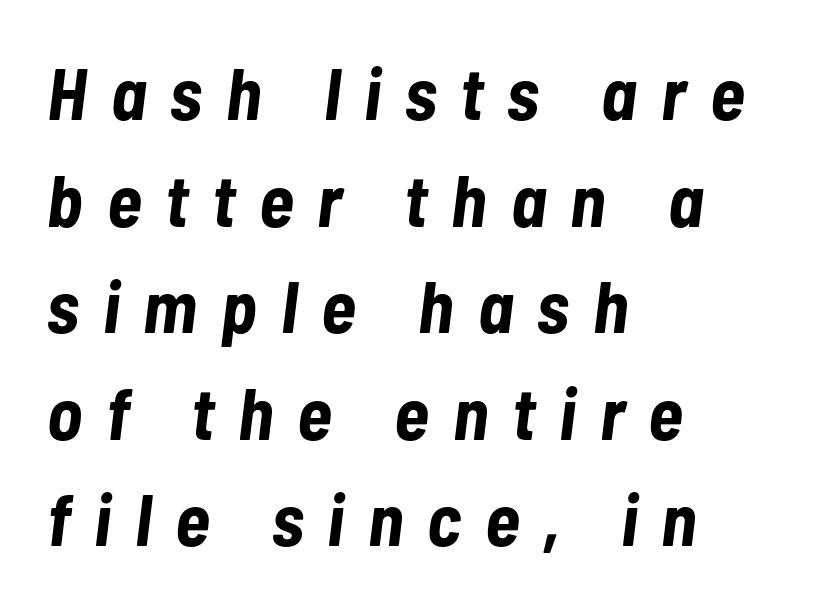
{"italic": "yes", "lean": "right", "slant_degrees": 7, "bold": "yes", "weight": "bold", "width": "condensed", "stroke_contrast": "low", "x_height": "medium", "monospaced": "no", "underline": "no", "align": "left", "line_spacing": "normal", "line_spacing_ratio": 1.46, "letter_spacing": "wide", "letter_spacing_em": 0.33, "glyph_px": 73}
